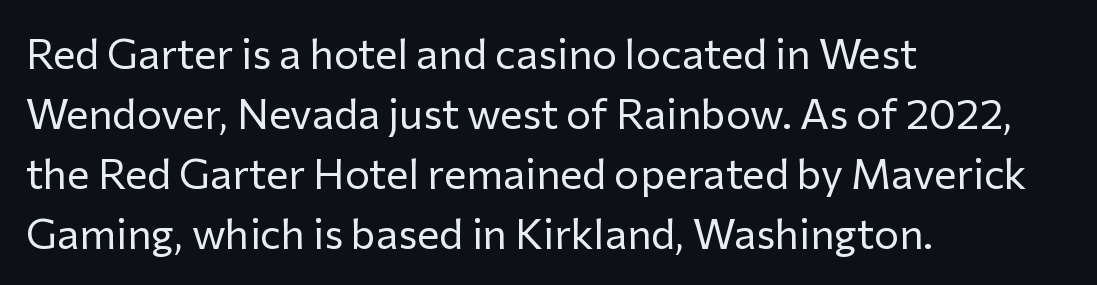
{"serif": "no", "italic": "no", "bold": "no", "weight": "regular", "width": "normal", "stroke_contrast": "low", "x_height": "medium", "monospaced": "no", "underline": "no", "align": "left", "line_spacing": "normal", "line_spacing_ratio": 1.43, "letter_spacing": "normal", "letter_spacing_em": 0.0, "glyph_px": 42}
